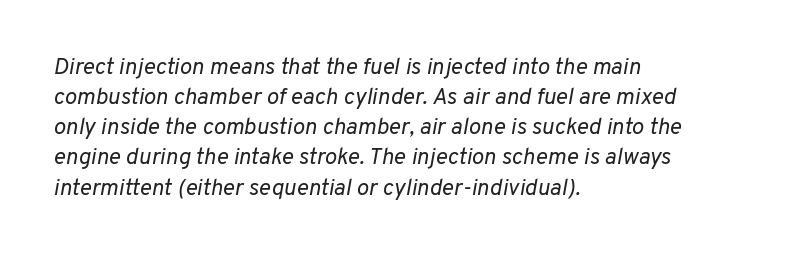
{"italic": "yes", "lean": "right", "slant_degrees": 10, "bold": "no", "underline": "no", "align": "left", "line_spacing": "normal", "line_spacing_ratio": 1.31, "letter_spacing": "normal", "letter_spacing_em": 0.0, "glyph_px": 23}
